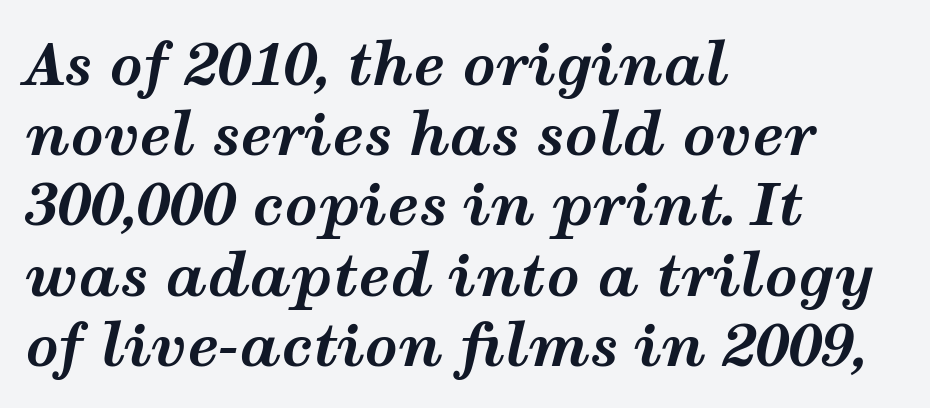
The image shows 58 px bold, wide type, italic (leaning right); set left-aligned, line spacing 1.21x, normal letter spacing, not underlined; medium stroke contrast and a medium x-height.
